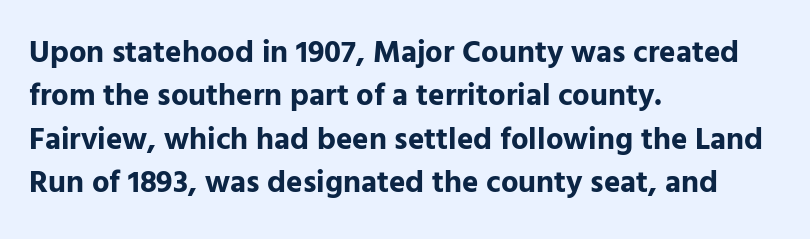
{"serif": "no", "italic": "no", "bold": "yes", "weight": "bold", "width": "normal", "stroke_contrast": "low", "x_height": "medium", "monospaced": "no", "underline": "no", "align": "left", "line_spacing": "normal", "line_spacing_ratio": 1.4, "letter_spacing": "normal", "letter_spacing_em": 0.0, "glyph_px": 31}
